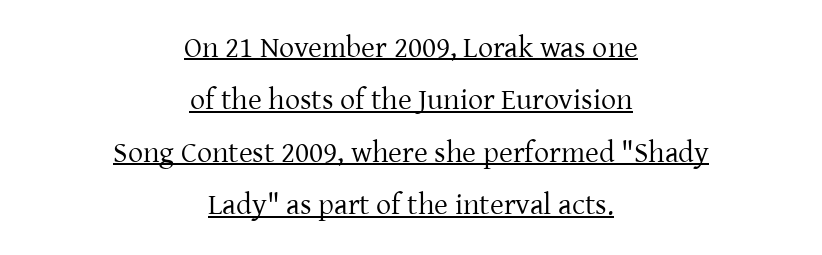
Q: Is the text bold? A: No.
Q: Is the text italic (slanted)? A: No, it is upright.
Q: Is the typeface a serif or a sans-serif typeface? A: Serif.
Q: Is the text underlined? A: Yes.
Q: How is the paragraph aligned? A: Centered.
Q: Is the spacing between letters normal or unusually wide? A: Normal.
Q: Width (condensed, normal, or wide)? A: Normal.
Q: Stroke contrast? A: Low.
Q: x-height? A: Medium.
Q: Monospaced? A: No.
